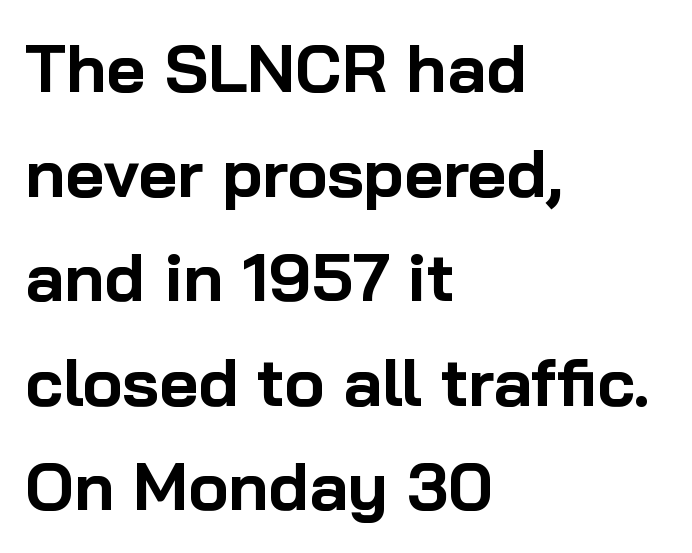
Successive baselines arrive at the customary interval. Words appear dense and cohesive because spacing is normal. Casual observation: everything's shoved over to the left. The baseline area is clear. A typesetter would call this proportional, since set widths differ per character. When letters stand straight like this, we call the style roman or upright.
